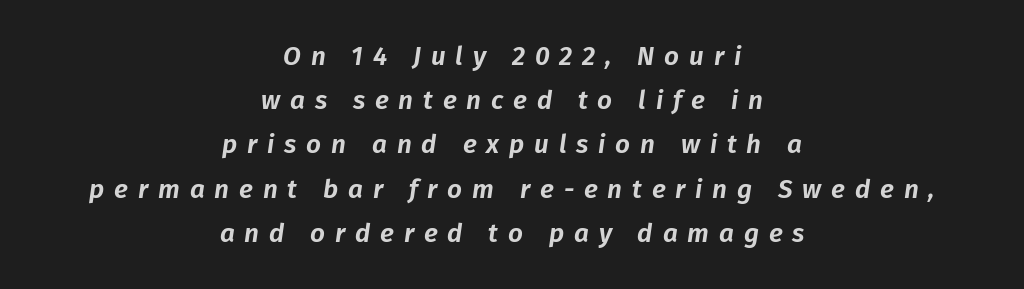
{"italic": "yes", "lean": "right", "slant_degrees": 8, "underline": "no", "align": "center", "line_spacing": "normal", "line_spacing_ratio": 1.7, "letter_spacing": "wide", "letter_spacing_em": 0.38, "glyph_px": 26}
